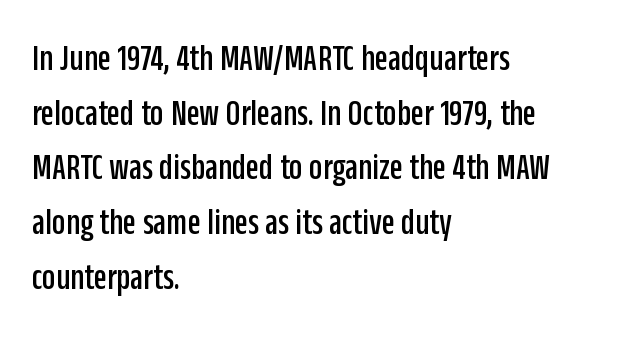
Character widths vary here, with narrow letters taking less room than wide ones. Notice how descenders clear the ascenders below comfortably — that's standard leading. Nope, no serifs anywhere on these letters. The passage shown has conventional tracking throughout.
